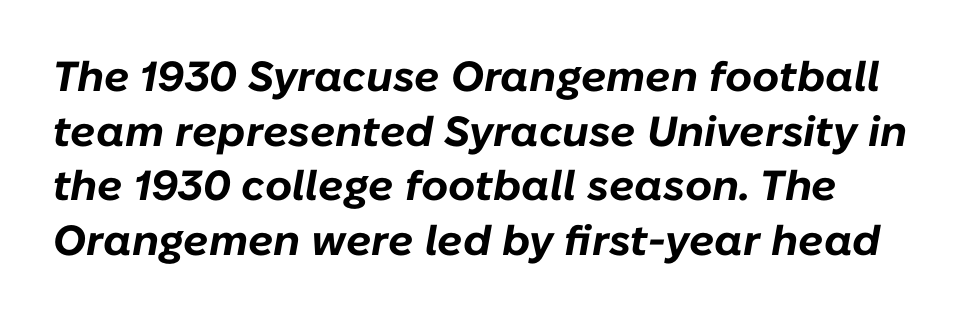
Nobody touched the tracking dial on this one. Slanted lettering throughout. Character widths vary here, with narrow letters taking less room than wide ones. Leading matches the norm, producing a regular column. The area under the type is left untouched. The letters are bold, with thick, heavy strokes.
